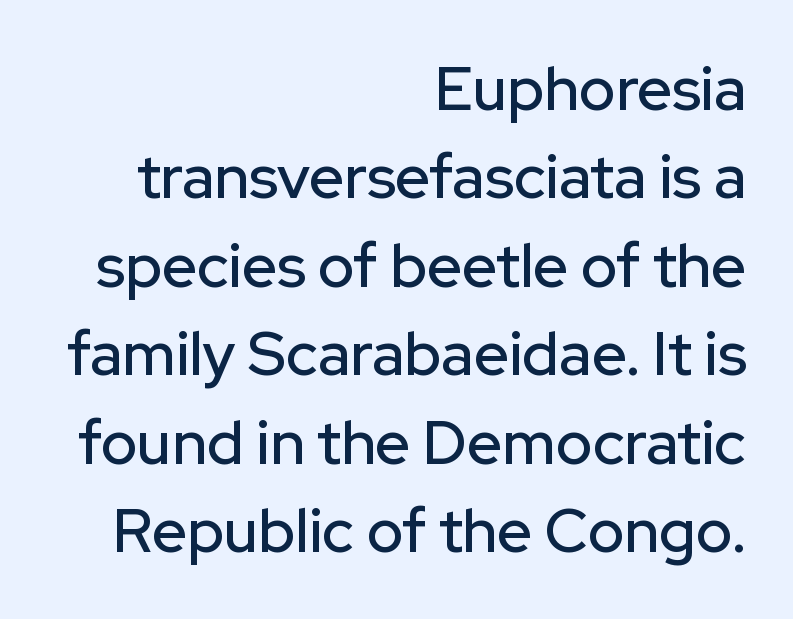
Q: Is the text italic (slanted)? A: No, it is upright.
Q: Is the typeface a serif or a sans-serif typeface? A: Sans-serif.
Q: Is the text underlined? A: No.
Q: How is the paragraph aligned? A: Right-aligned.
Q: Is the spacing between letters normal or unusually wide? A: Normal.
Q: Is the spacing between lines tight, normal or loose? A: Normal.
Q: Width (condensed, normal, or wide)? A: Normal.
Q: Stroke contrast? A: Low.
Q: x-height? A: Medium.
Q: Monospaced? A: No.
